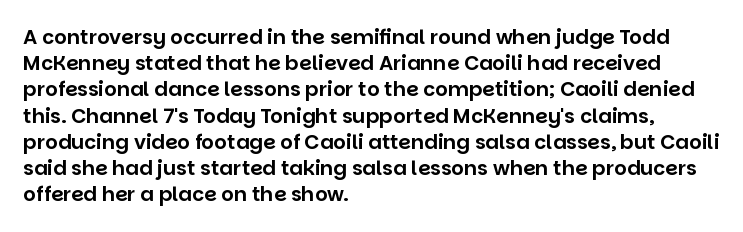
Rows of type keep a routine distance in the vertical direction. Designer's note — italics off, roman on. These lines stack with their left ends in a neat column. You could call the tracking neutral — neither tight nor loose. Each row of text sits above clean, open space.
